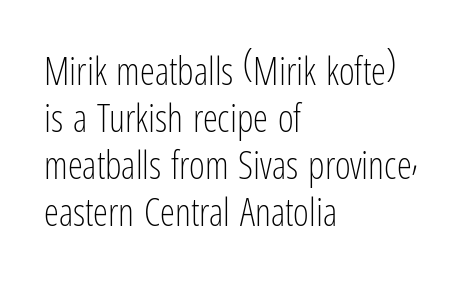
This rendering leaves character spacing at its baseline value. The font sits on the lighter half of the weight spectrum, regular included. A typesetter would label this face a sans. Spacing verdict: proportional, widths tailored to each character.
